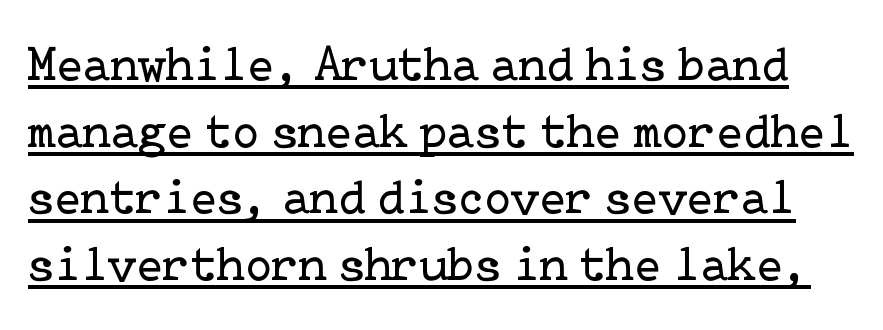
A typesetter would call this leading conventional body-copy spacing. A typesetter would call this zero additional tracking. To sum up the face: it has serifs. The type sits square on the baseline with zero lean. The letterforms sit at book weight or below.
